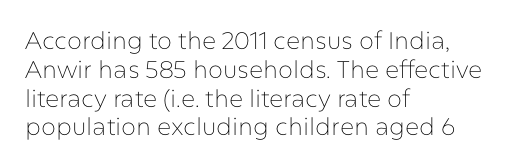
Q: Is the text bold? A: No.
Q: Is the text italic (slanted)? A: No, it is upright.
Q: Is the text underlined? A: No.
Q: How is the paragraph aligned? A: Left-aligned.
Q: Is the spacing between letters normal or unusually wide? A: Normal.
